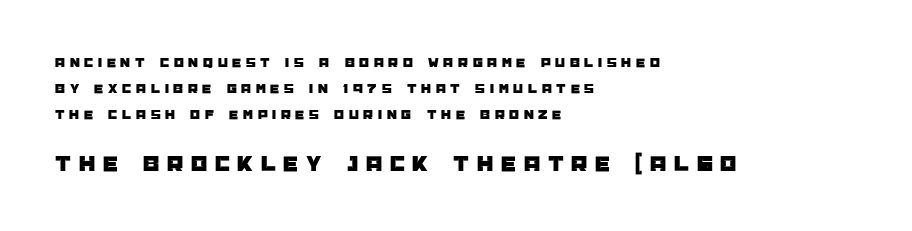
The image shows 23 px text type, upright; set left-aligned, line spacing 1.87x, unusually wide letter spacing (+0.34 em), not underlined; the second (bottom) block is 1.64x larger.
